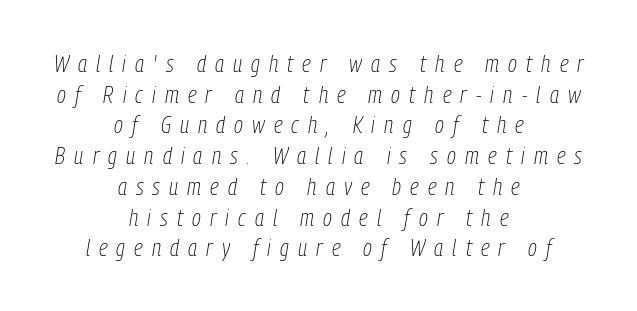
The image shows 24 px text type, italic (leaning right); set centered, normal line spacing (1.28x), unusually wide letter spacing (+0.38 em), not underlined.
